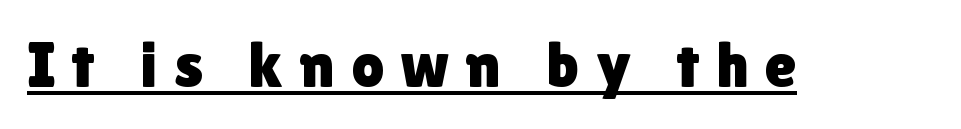
Posture: straight, roman, zero tilt. A continuous stroke trails under the words, as in a hyperlink. Does extra space separate the letters? Yes, quite a lot of it. The font family rendered here belongs to the sans-serif group.
